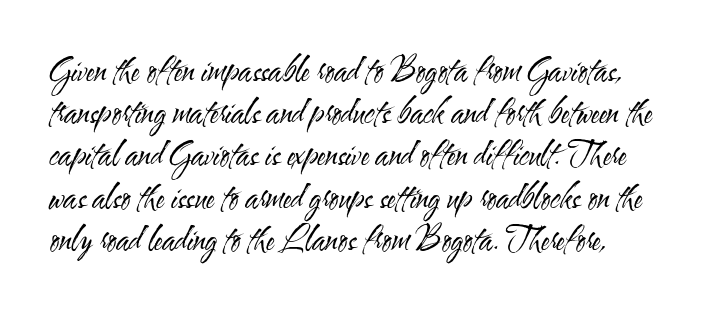
Q: Is the text bold? A: No.
Q: Is the text italic (slanted)? A: Yes.
Q: Is the typeface a serif or a sans-serif typeface? A: Sans-serif.
Q: Is the text underlined? A: No.
Q: Is the spacing between letters normal or unusually wide? A: Normal.
Q: Is the spacing between lines tight, normal or loose? A: Normal.
Q: Width (condensed, normal, or wide)? A: Condensed.
Q: Stroke contrast? A: Medium.
Q: x-height? A: Small.
Q: Monospaced? A: No.
